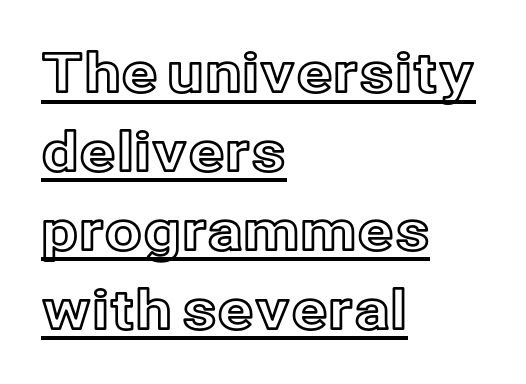
The image shows 54 px text type, upright; set left-aligned, normal line spacing (1.46x), normal letter spacing, underlined; a medium x-height.
